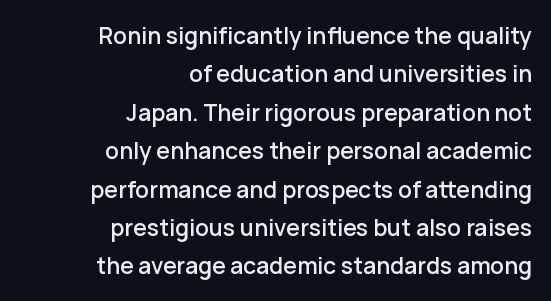
The image shows 23 px text type, upright; set right-aligned, normal line spacing (1.67x), normal letter spacing, not underlined.
